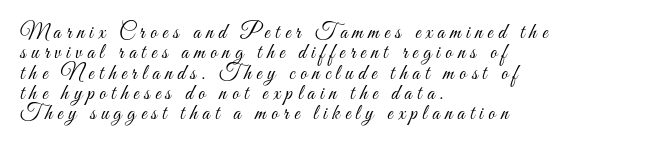
{"bold": "no", "underline": "no", "align": "left", "line_spacing": "tight", "line_spacing_ratio": 0.97, "letter_spacing": "wide", "letter_spacing_em": 0.25, "glyph_px": 21}
